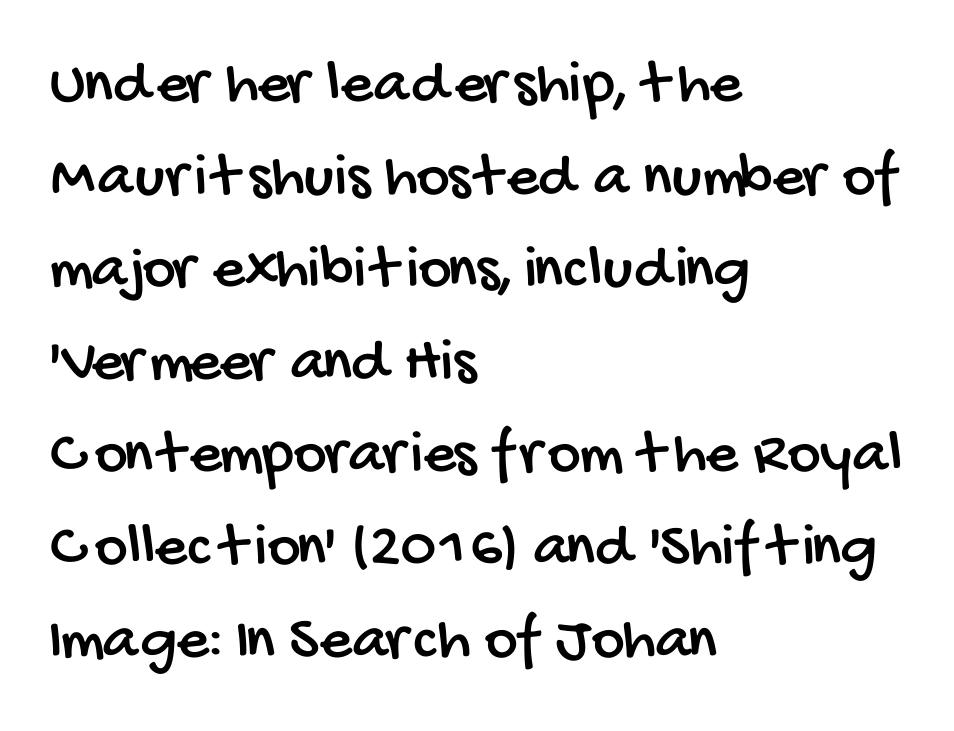
The image shows 63 px condensed sans-serif type; set left-aligned, normal line spacing (1.47x), normal letter spacing, not underlined; low stroke contrast and a large x-height.
